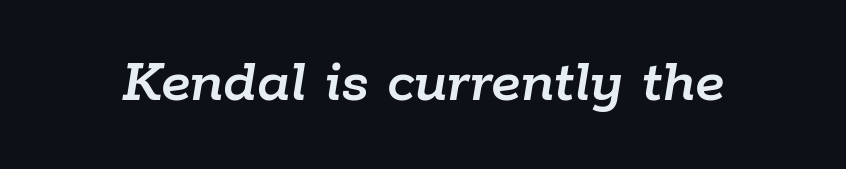
Q: Is the text italic (slanted)? A: Yes, it leans right by about 9 degrees.
Q: Is the text underlined? A: No.
Q: Is the spacing between letters normal or unusually wide? A: Normal.
Q: Width (condensed, normal, or wide)? A: Normal.
Q: Stroke contrast? A: Low.
Q: x-height? A: Medium.
Q: Monospaced? A: No.
